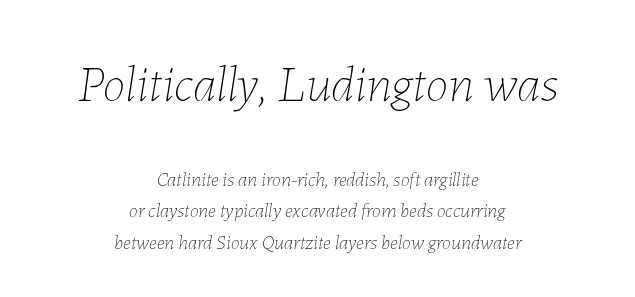
Is the lower block the larger one? No — the upper block carries the bigger type. Line starts and ends both wander, symmetrically. A typesetter would call this leading conventional body-copy spacing. Beneath every word, the page is bare. Note the varied advance widths — an 'i' is clearly narrower than an 'm'. The font sits on the lighter half of the weight spectrum, regular included.
